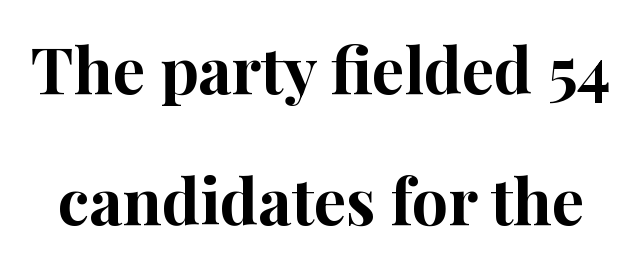
Q: Is the text bold? A: Yes.
Q: Is the text italic (slanted)? A: No, it is upright.
Q: Is the typeface a serif or a sans-serif typeface? A: Serif.
Q: Is the text underlined? A: No.
Q: Is the spacing between letters normal or unusually wide? A: Normal.
Q: Is the spacing between lines tight, normal or loose? A: Loose.
Q: Width (condensed, normal, or wide)? A: Normal.
Q: Stroke contrast? A: High.
Q: x-height? A: Medium.
Q: Monospaced? A: No.
